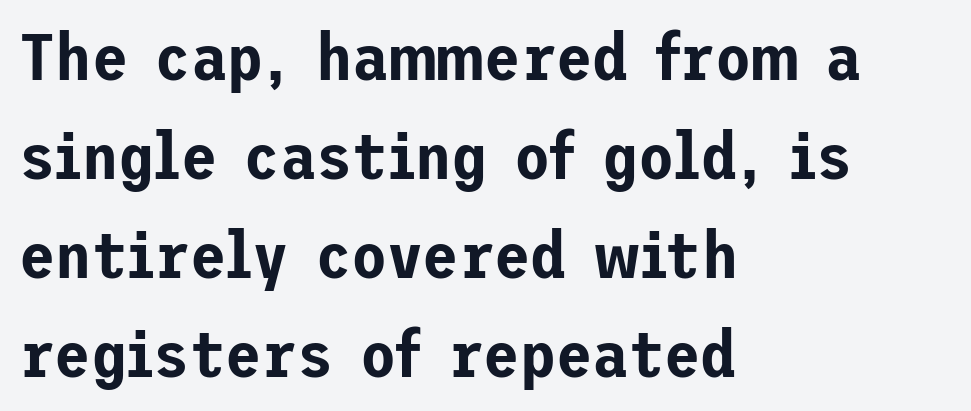
The image shows 66 px sans-serif type, upright; set left-aligned, normal line spacing (1.5x), normal letter spacing, not underlined; low stroke contrast and a medium x-height.
